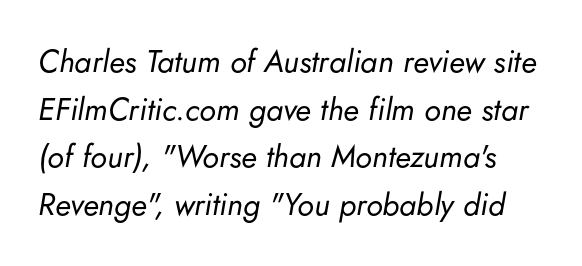
The image shows 31 px regular-weight type, italic (leaning right); set normal line spacing (1.54x), normal letter spacing, not underlined; low stroke contrast and a small x-height.
